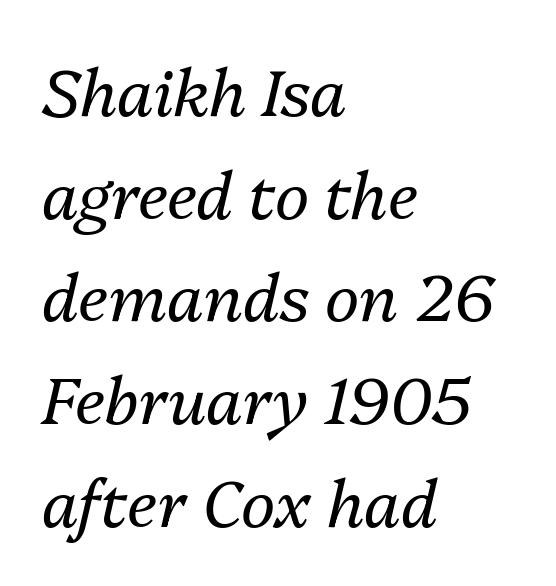
Q: Is the text bold? A: No.
Q: Is the text italic (slanted)? A: Yes, it leans right by about 13 degrees.
Q: Is the text underlined? A: No.
Q: How is the paragraph aligned? A: Left-aligned.
Q: Is the spacing between letters normal or unusually wide? A: Normal.
Q: Is the spacing between lines tight, normal or loose? A: Normal.
Q: Width (condensed, normal, or wide)? A: Normal.
Q: Stroke contrast? A: Medium.
Q: x-height? A: Medium.
Q: Monospaced? A: No.
